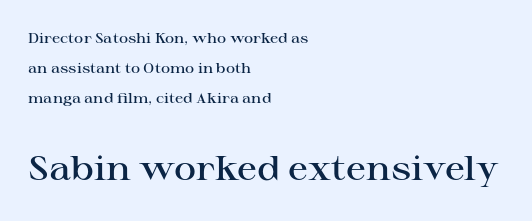
The second block has been scaled up relative to the first. The axis of the letterforms is exactly vertical. Is this a sans? No — the strokes have serifs. This rendering leaves character spacing at its baseline value.
